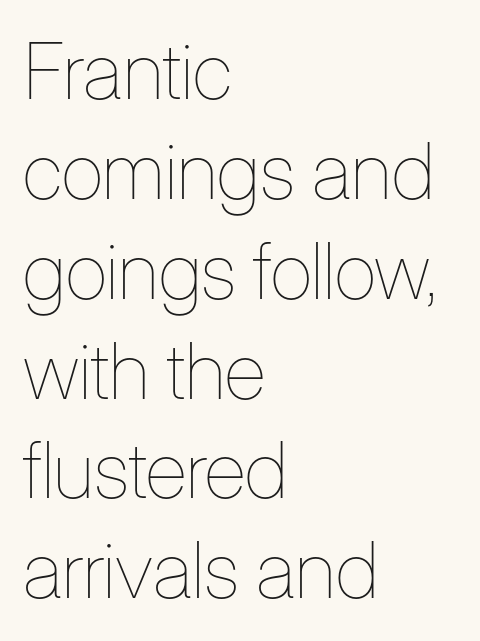
Q: Is the text bold? A: No.
Q: Is the text italic (slanted)? A: No, it is upright.
Q: Is the text underlined? A: No.
Q: How is the paragraph aligned? A: Left-aligned.
Q: Is the spacing between letters normal or unusually wide? A: Normal.
Q: Is the spacing between lines tight, normal or loose? A: Normal.
Q: Width (condensed, normal, or wide)? A: Condensed.
Q: Stroke contrast? A: Low.
Q: x-height? A: Medium.
Q: Monospaced? A: No.
